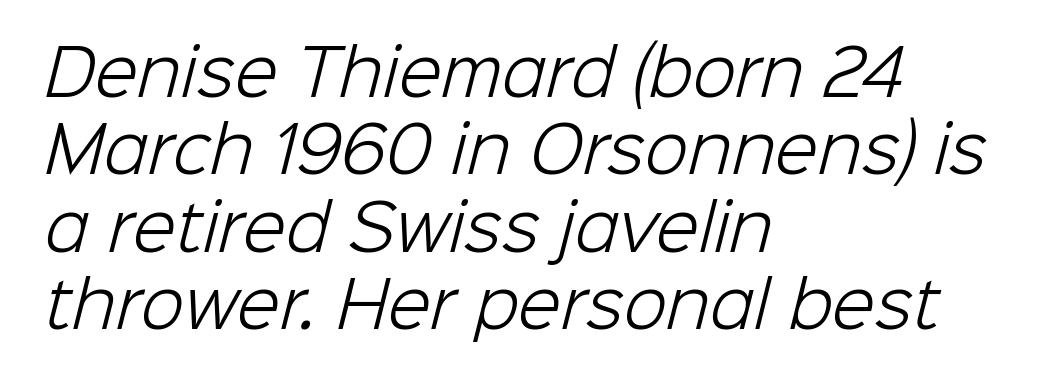
Q: Is the text bold? A: No.
Q: Is the typeface a serif or a sans-serif typeface? A: Sans-serif.
Q: Is the text underlined? A: No.
Q: How is the paragraph aligned? A: Left-aligned.
Q: Is the spacing between letters normal or unusually wide? A: Normal.
Q: Width (condensed, normal, or wide)? A: Normal.
Q: Stroke contrast? A: Low.
Q: x-height? A: Medium.
Q: Monospaced? A: No.
